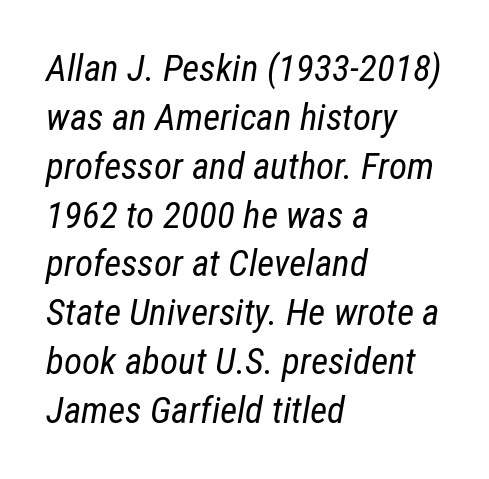
{"italic": "yes", "lean": "right", "slant_degrees": 12, "bold": "no", "weight": "regular", "width": "condensed", "stroke_contrast": "low", "x_height": "medium", "monospaced": "no", "underline": "no", "align": "left", "line_spacing": "normal", "line_spacing_ratio": 1.32, "letter_spacing": "normal", "letter_spacing_em": 0.0, "glyph_px": 37}
